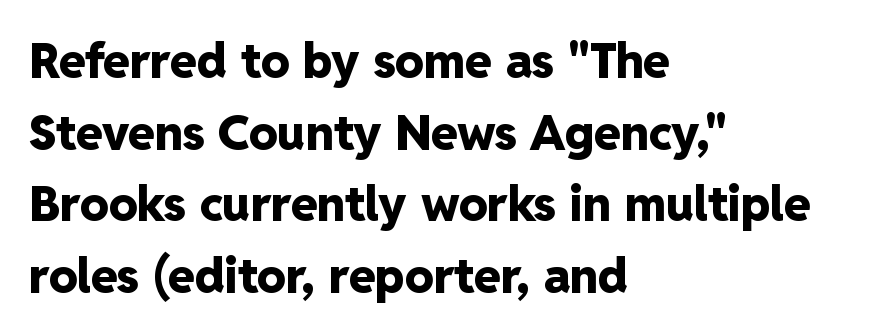
A clean baseline with only descenders dipping below it. Look at the stroke-to-counter ratio: heavy, a bold. The paragraph shown leans on its left margin. The text was rendered using a sans face with plain stroke endings.
